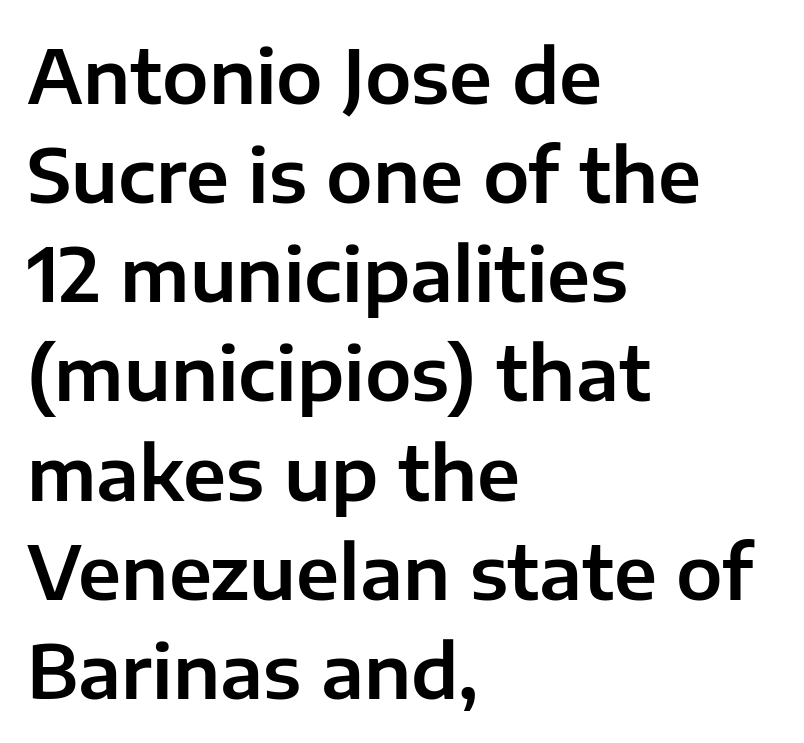
Q: Is the text italic (slanted)? A: No, it is upright.
Q: Is the typeface a serif or a sans-serif typeface? A: Sans-serif.
Q: Is the text underlined? A: No.
Q: How is the paragraph aligned? A: Left-aligned.
Q: Is the spacing between letters normal or unusually wide? A: Normal.
Q: Is the spacing between lines tight, normal or loose? A: Normal.
Q: Width (condensed, normal, or wide)? A: Normal.
Q: Stroke contrast? A: Low.
Q: x-height? A: Medium.
Q: Monospaced? A: No.
